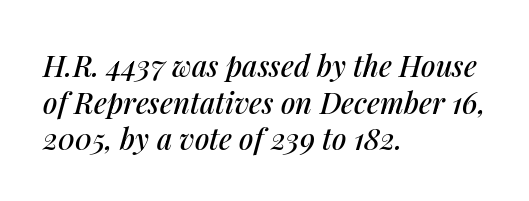
{"italic": "yes", "lean": "right", "slant_degrees": 14, "width": "normal", "stroke_contrast": "medium", "x_height": "medium", "monospaced": "no", "underline": "no", "align": "left", "line_spacing": "normal", "line_spacing_ratio": 1.26, "letter_spacing": "normal", "letter_spacing_em": 0.0, "glyph_px": 29}
